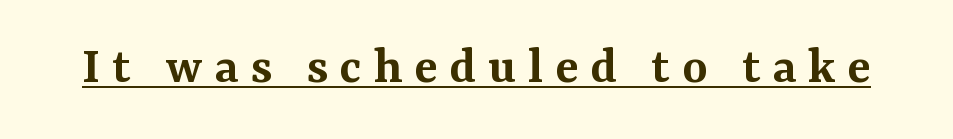
Q: Is the text bold? A: Semi-bold.
Q: Is the text italic (slanted)? A: No, it is upright.
Q: Is the typeface a serif or a sans-serif typeface? A: Serif.
Q: Is the text underlined? A: Yes.
Q: Is the spacing between letters normal or unusually wide? A: Unusually wide.
Q: Width (condensed, normal, or wide)? A: Normal.
Q: Stroke contrast? A: Medium.
Q: x-height? A: Medium.
Q: Monospaced? A: No.
